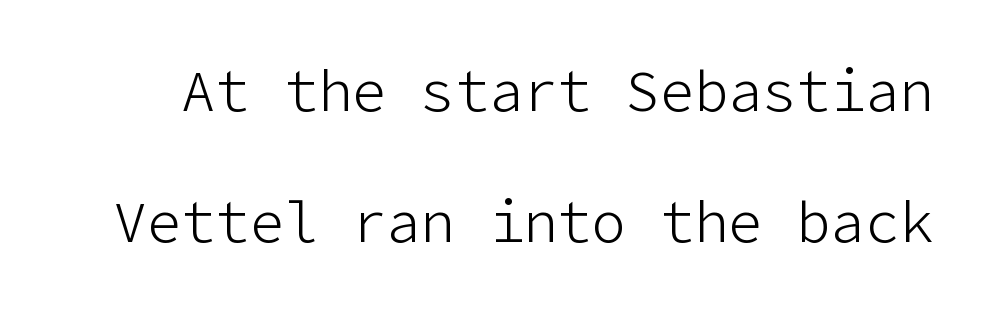
{"serif": "no", "italic": "no", "bold": "no", "weight": "light", "width": "normal", "stroke_contrast": "low", "x_height": "medium", "underline": "no", "line_spacing": "loose", "line_spacing_ratio": 2.3, "letter_spacing": "normal", "letter_spacing_em": 0.0, "glyph_px": 57}
